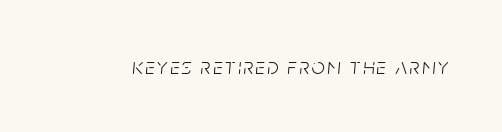
Q: Is the text bold? A: No.
Q: Is the text italic (slanted)? A: Yes, it leans right by about 5 degrees.
Q: Is the text underlined? A: No.
